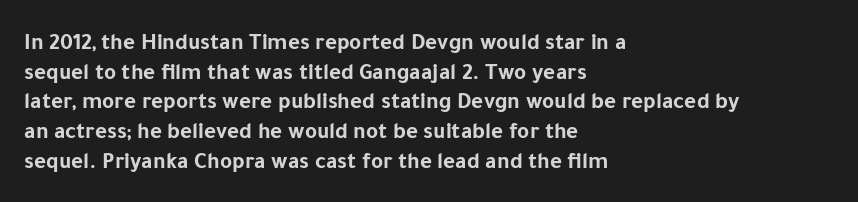
The image shows 23 px bold type, upright; set left-aligned, normal line spacing (1.29x), normal letter spacing, not underlined.
